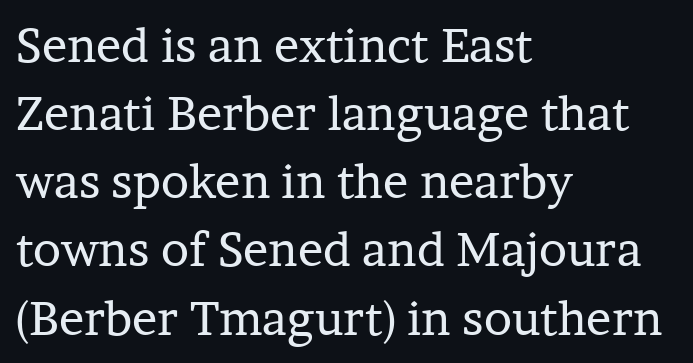
Posture: straight, roman, zero tilt. Varying glyph widths throughout — classic text-font behaviour. This is not heavy type; no bold has been used. Leading: standard. The type family on display is of the serif kind. Typeset ragged right — the left edge is the straight one.
